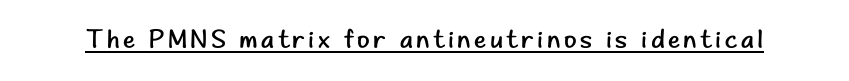
Notice how a bar underscores the lettering throughout. This is not heavy type; no bold has been used. The font's upright variant was chosen for this text.
